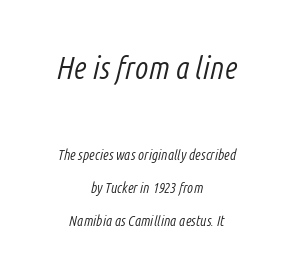
{"italic": "yes", "lean": "right", "slant_degrees": 14, "bold": "no", "weight": "light", "width": "condensed", "stroke_contrast": "low", "x_height": "medium", "monospaced": "no", "underline": "no", "align": "center", "line_spacing": "loose", "line_spacing_ratio": 2.34, "letter_spacing": "normal", "letter_spacing_em": 0.0, "larger_block": "first", "size_ratio": 2.21, "glyph_px": 31}
